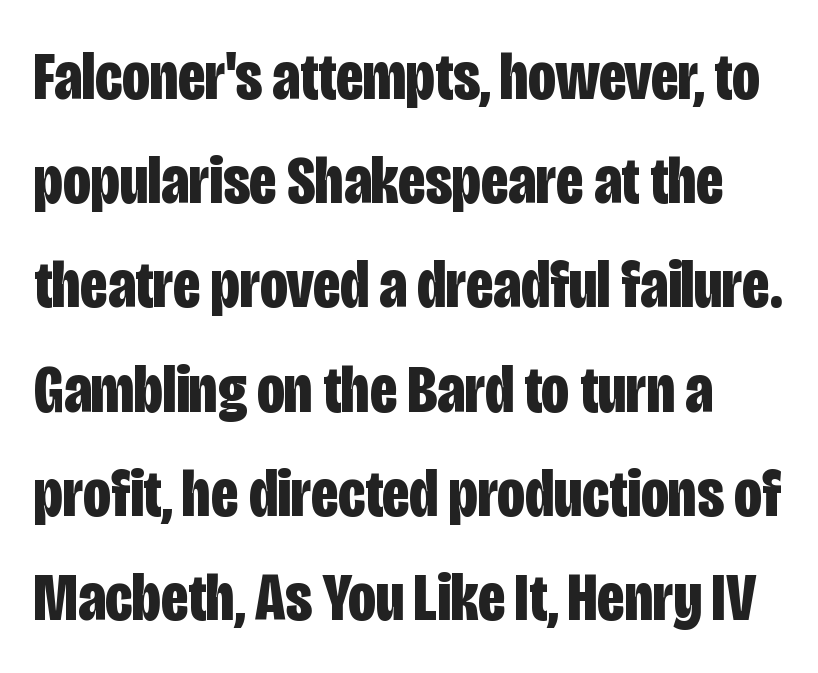
These lines are composed in type without serifs. The zone under the glyphs is completely vacant. The rendering uses a moderate line-height, typical for paragraphs. Tracking here is standard; glyphs follow each other at the usual distance.
